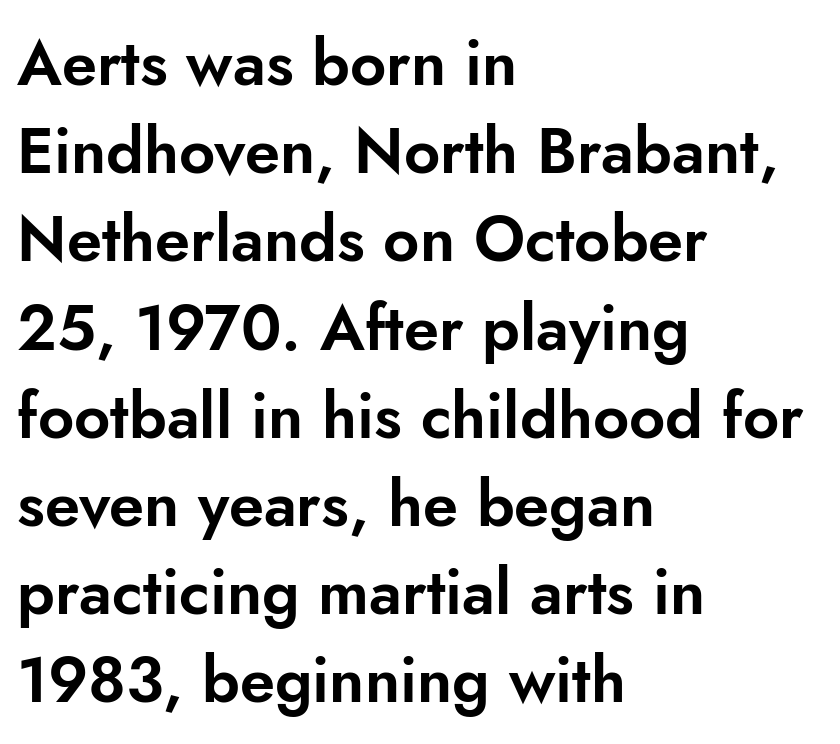
When letters stand straight like this, we call the style roman or upright. How are the letters spaced? Ordinarily, with no added tracking. The font family rendered here belongs to the sans-serif group. This rendering features lettering with no underline. Compared with typical paragraphs, the rows here are spaced about the same. This sample has the flowing, uneven cadence of proportional lettering.
